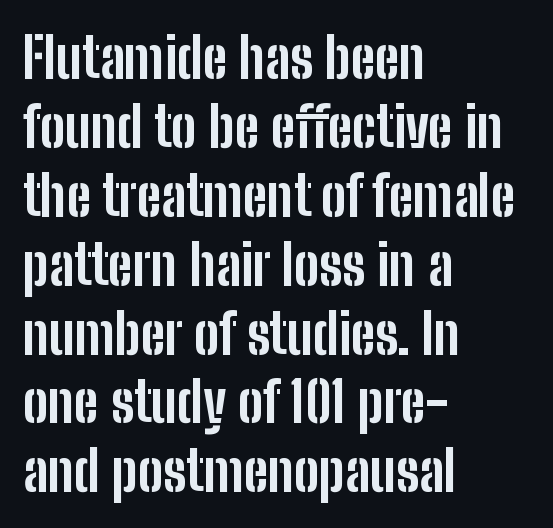
{"serif": "no", "italic": "no", "bold": "yes", "weight": "bold", "width": "condensed", "stroke_contrast": "low", "x_height": "medium", "monospaced": "no", "underline": "no", "align": "left", "line_spacing_ratio": 1.23, "letter_spacing": "normal", "letter_spacing_em": 0.0, "glyph_px": 56}
